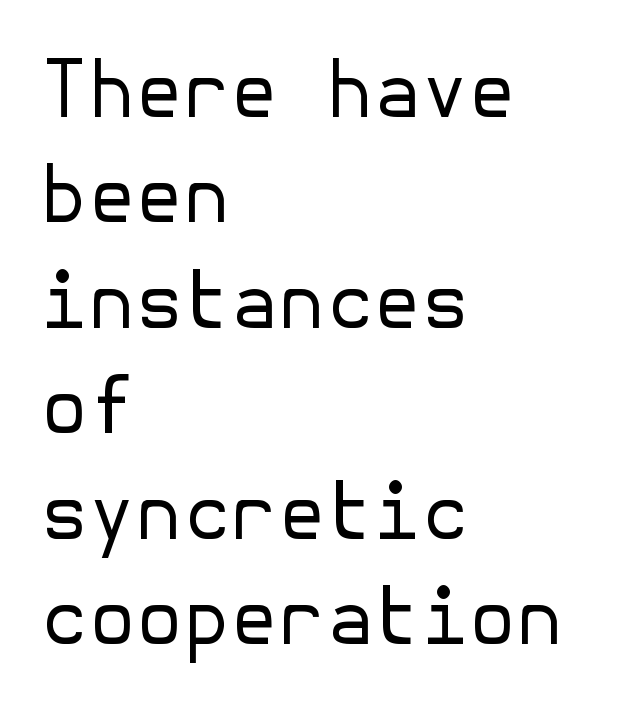
The image shows 77 px regular-weight sans-serif type, upright; set left-aligned, normal line spacing (1.37x), normal letter spacing, not underlined; low stroke contrast and a medium x-height.
